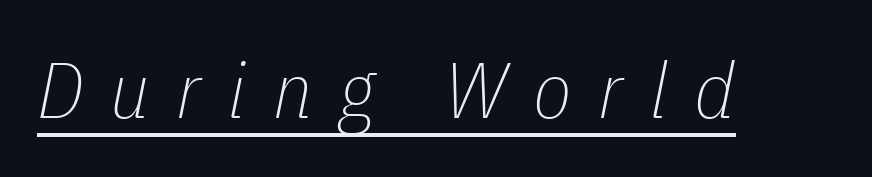
The image shows 79 px thin, condensed type, italic (leaning right); set unusually wide letter spacing (+0.34 em), underlined; low stroke contrast and a medium x-height.
